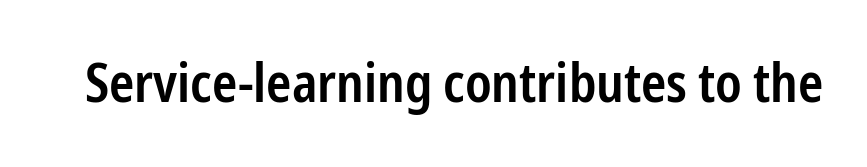
Q: Is the text bold? A: Semi-bold.
Q: Is the text italic (slanted)? A: No, it is upright.
Q: Is the typeface a serif or a sans-serif typeface? A: Sans-serif.
Q: Is the text underlined? A: No.
Q: Is the spacing between letters normal or unusually wide? A: Normal.
Q: Width (condensed, normal, or wide)? A: Condensed.
Q: Stroke contrast? A: Low.
Q: x-height? A: Medium.
Q: Monospaced? A: No.
